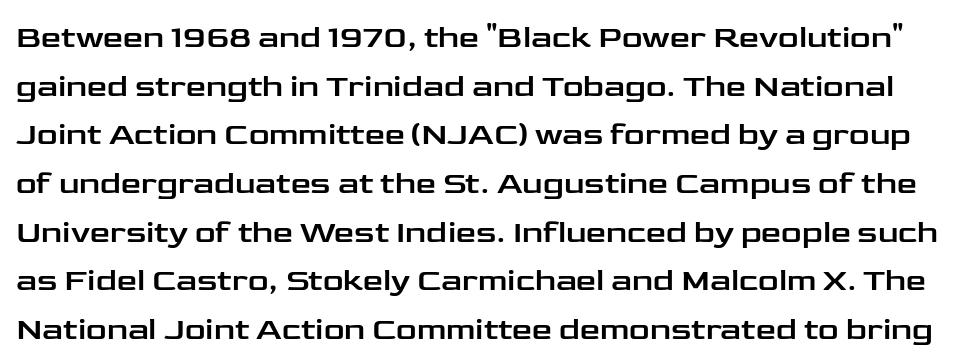
Q: Is the text italic (slanted)? A: No, it is upright.
Q: Is the typeface a serif or a sans-serif typeface? A: Sans-serif.
Q: Is the text underlined? A: No.
Q: Is the spacing between letters normal or unusually wide? A: Normal.
Q: Is the spacing between lines tight, normal or loose? A: Normal.
Q: Width (condensed, normal, or wide)? A: Wide.
Q: Stroke contrast? A: Low.
Q: x-height? A: Medium.
Q: Monospaced? A: No.
